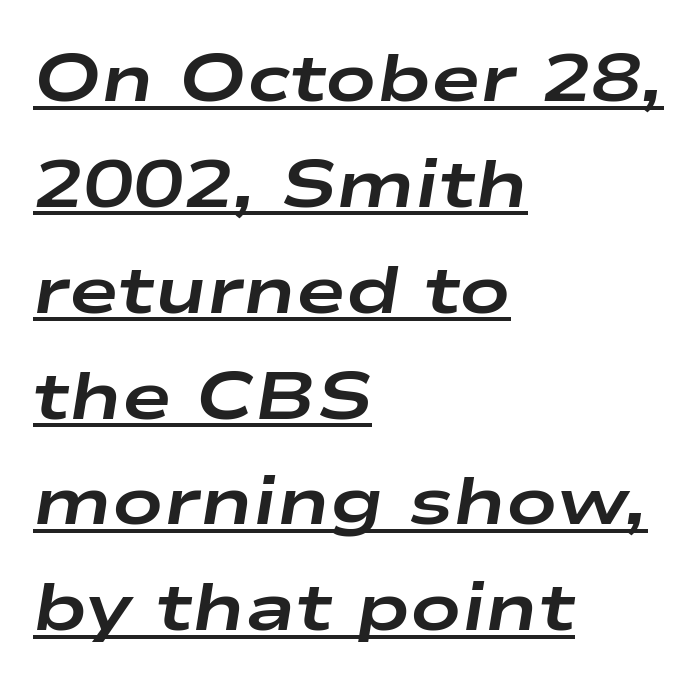
{"italic": "yes", "lean": "right", "slant_degrees": 9, "bold": "yes", "weight": "bold", "width": "wide", "stroke_contrast": "low", "x_height": "medium", "monospaced": "no", "underline": "yes", "align": "left", "line_spacing": "normal", "line_spacing_ratio": 1.58, "letter_spacing": "normal", "letter_spacing_em": 0.0, "glyph_px": 67}
